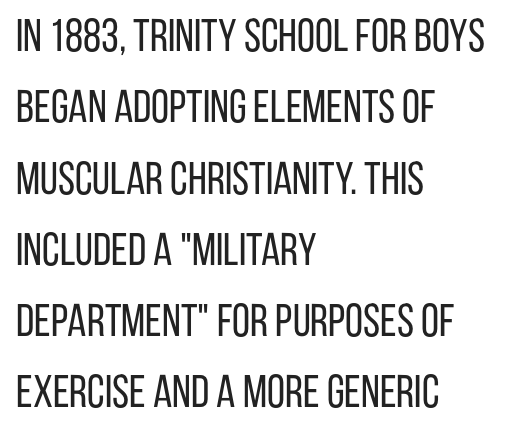
Rule under the text: the space is simply empty. Font category for this specimen: sans-serif. The letters advance in unequal steps, a hallmark of proportional type. Compared with typical body copy, the letter spacing here is the same.
